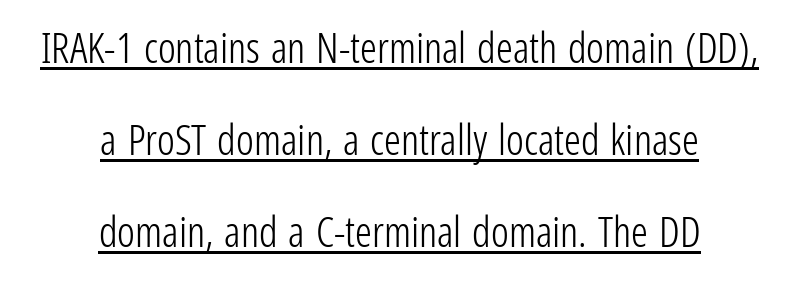
The image shows 42 px light, condensed sans-serif type, upright; set centered, loose line spacing (2.19x), normal letter spacing, underlined; low stroke contrast and a medium x-height.
